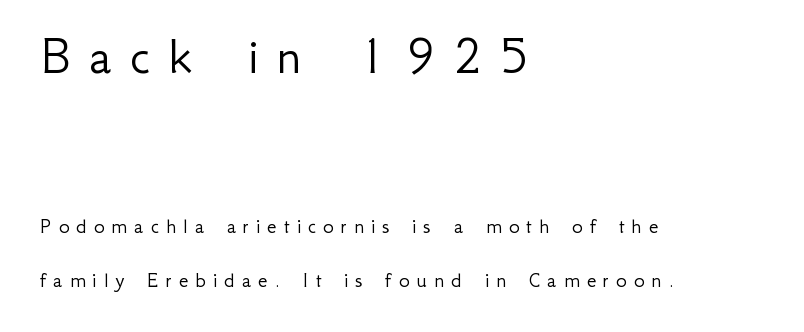
Q: Is the text bold? A: No.
Q: Is the text italic (slanted)? A: No, it is upright.
Q: Is the typeface a serif or a sans-serif typeface? A: Sans-serif.
Q: Is the text underlined? A: No.
Q: How is the paragraph aligned? A: Left-aligned.
Q: Is the spacing between letters normal or unusually wide? A: Unusually wide.
Q: Is the spacing between lines tight, normal or loose? A: Loose.
Q: Which block of text is set in a larger size, the first (top) or the second (bottom)? A: The first (top) one.
Q: Width (condensed, normal, or wide)? A: Normal.
Q: Stroke contrast? A: Low.
Q: x-height? A: Small.
Q: Monospaced? A: No.
